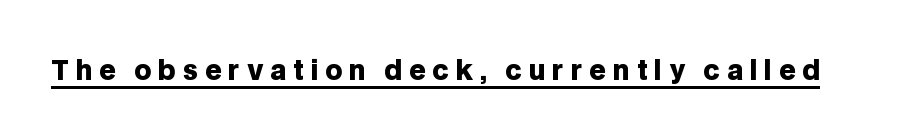
Q: Is the text bold? A: Yes.
Q: Is the text italic (slanted)? A: No, it is upright.
Q: Is the text underlined? A: Yes.
Q: Is the spacing between letters normal or unusually wide? A: Unusually wide.
